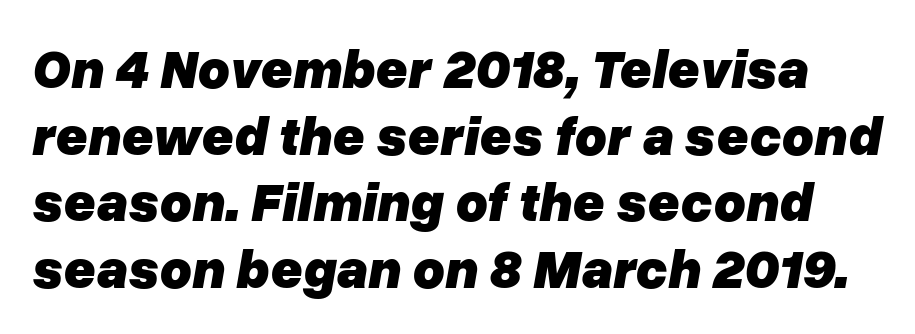
Just letters on the line, the space beneath them empty. Here the designer chose a conventional face with non-uniform glyph widths. Tall strokes in this sample are angled rather than plumb. Words appear dense and cohesive because spacing is normal. Is the type bold? Yes — the strokes are clearly thick and heavy.
